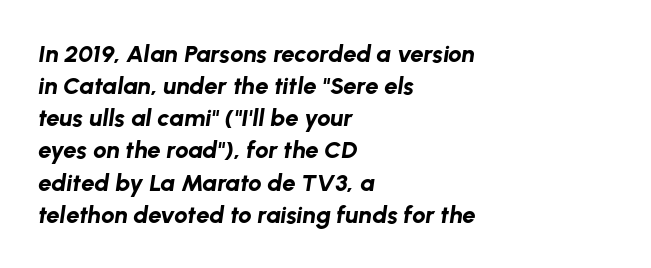
Every row of glyphs begins at an identical x-position on the left. These lines sit exactly where default settings would place them. Standard letterfit; no display-style spreading of the glyphs. Heavy-handed strokes throughout: this text is bold.
